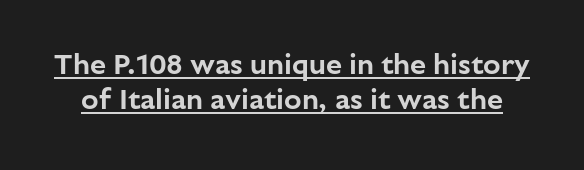
Q: Is the text italic (slanted)? A: No, it is upright.
Q: Is the typeface a serif or a sans-serif typeface? A: Sans-serif.
Q: Is the text underlined? A: Yes.
Q: Is the spacing between letters normal or unusually wide? A: Normal.
Q: Width (condensed, normal, or wide)? A: Normal.
Q: Stroke contrast? A: Low.
Q: x-height? A: Medium.
Q: Monospaced? A: No.
